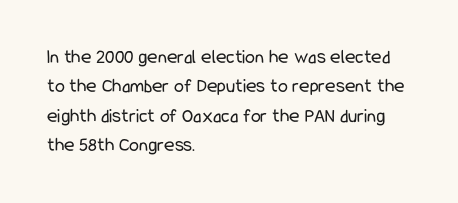
Look at the tracking — it's just the regular setting, nothing added. This sample keeps an unexceptional amount of space between lines. A typesetter would mark this as roman, not italic. Each row of text sits above clean, open space. Ink coverage per letter is moderate at most. This rendering uses left alignment, leaving the right contour irregular.
